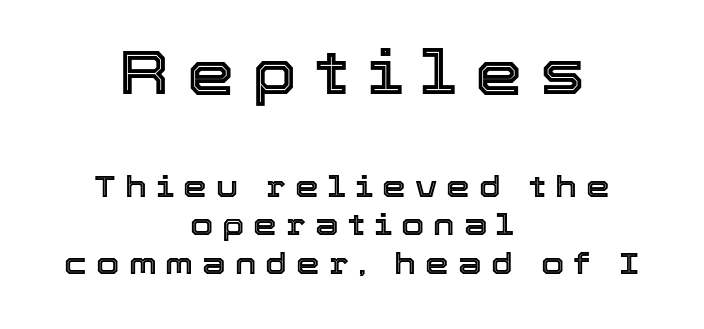
The image shows 60 px text type, upright; set centered, normal line spacing (1.28x), unusually wide letter spacing (+0.3 em), not underlined; the first (top) block is 2.0x larger; a medium x-height.
